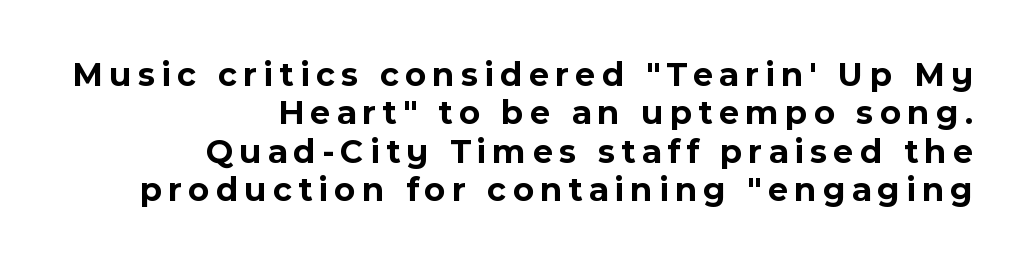
{"serif": "no", "italic": "no", "bold": "yes", "weight": "bold", "width": "normal", "x_height": "medium", "monospaced": "no", "underline": "no", "align": "right", "line_spacing": "tight", "line_spacing_ratio": 1.1, "glyph_px": 35}
